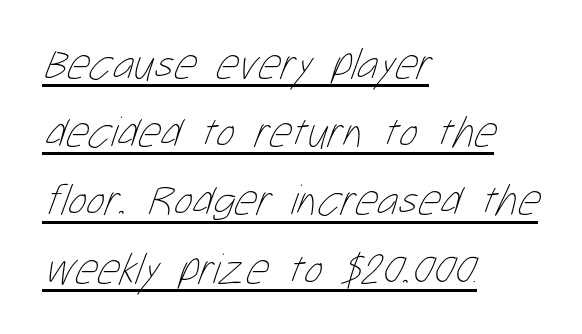
{"bold": "no", "weight": "thin", "width": "condensed", "stroke_contrast": "low", "x_height": "medium", "monospaced": "no", "underline": "yes", "align": "left", "line_spacing": "normal", "line_spacing_ratio": 1.55, "letter_spacing": "normal", "letter_spacing_em": 0.0, "glyph_px": 44}
